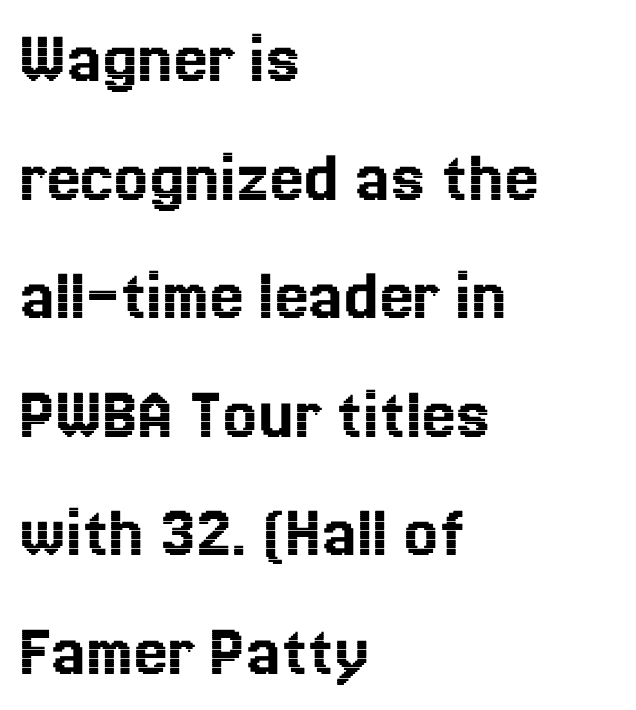
These lines are rendered in a variable-pitch font. How are the letters spaced? Ordinarily, with no added tracking. Beneath every word, the page is bare. The letters stand upright; this is a roman face.
